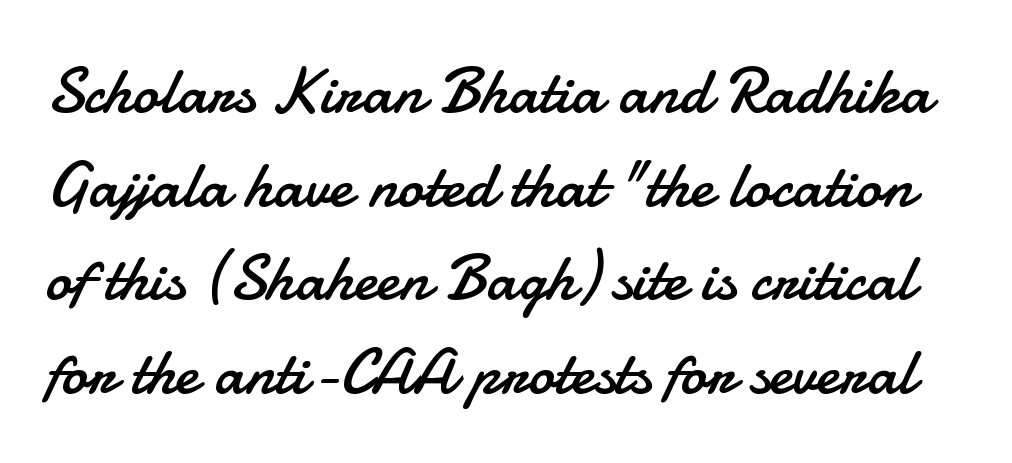
The image shows 65 px regular-weight sans-serif type; set normal line spacing (1.44x), normal letter spacing, not underlined; low stroke contrast and a small x-height.
